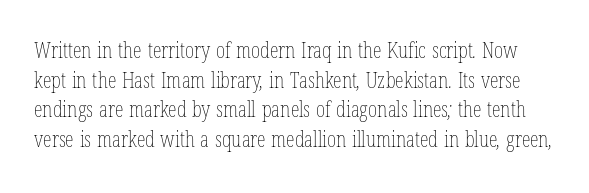
Q: Is the text bold? A: No.
Q: Is the text underlined? A: No.
Q: Is the spacing between letters normal or unusually wide? A: Normal.
Q: Is the spacing between lines tight, normal or loose? A: Normal.
